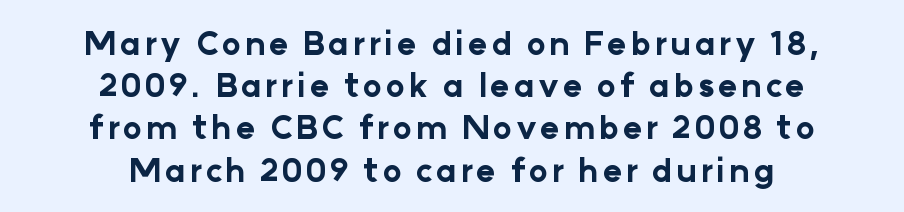
Q: Is the text bold? A: Yes.
Q: Is the text italic (slanted)? A: No, it is upright.
Q: Is the typeface a serif or a sans-serif typeface? A: Sans-serif.
Q: Is the text underlined? A: No.
Q: How is the paragraph aligned? A: Centered.
Q: Is the spacing between lines tight, normal or loose? A: Normal.
Q: Width (condensed, normal, or wide)? A: Normal.
Q: Stroke contrast? A: Low.
Q: x-height? A: Medium.
Q: Monospaced? A: No.
